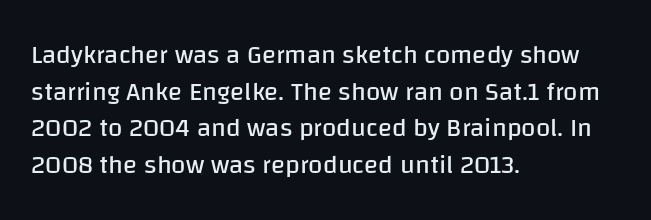
{"italic": "no", "bold": "no", "underline": "no", "align": "left", "line_spacing": "normal", "line_spacing_ratio": 1.41, "letter_spacing": "normal", "letter_spacing_em": 0.0, "glyph_px": 26}
